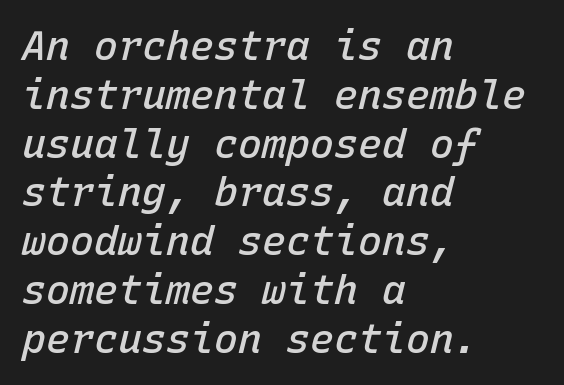
The image shows 40 px semibold type, italic (leaning right), monospaced; set left-aligned, line spacing 1.22x, normal letter spacing, not underlined; low stroke contrast and a medium x-height.
